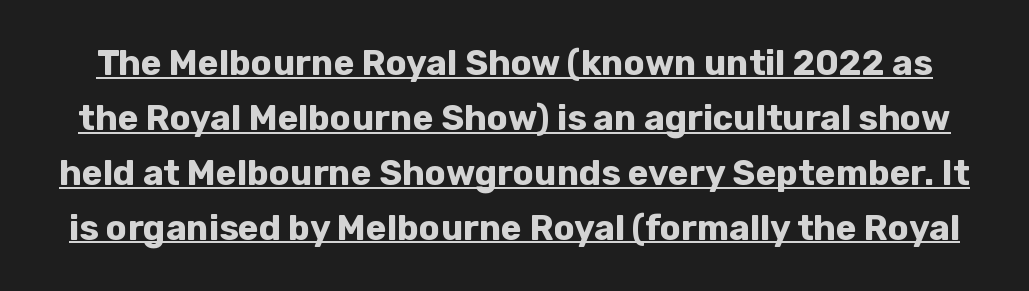
{"serif": "no", "italic": "no", "bold": "yes", "weight": "bold", "width": "normal", "stroke_contrast": "low", "x_height": "medium", "monospaced": "no", "underline": "yes", "line_spacing": "normal", "line_spacing_ratio": 1.57, "letter_spacing": "normal", "letter_spacing_em": 0.0, "glyph_px": 35}
